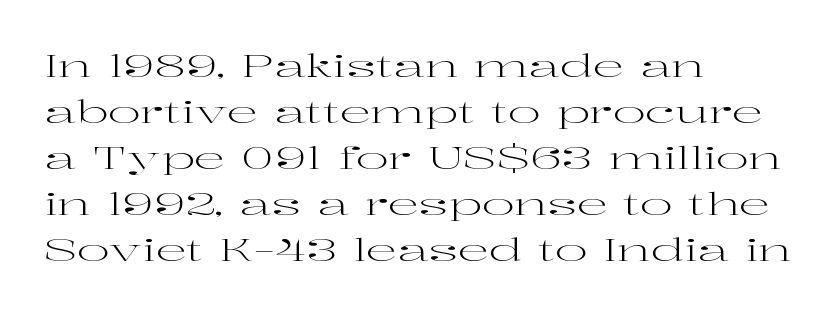
Q: Is the text bold? A: No.
Q: Is the text italic (slanted)? A: No, it is upright.
Q: Is the typeface a serif or a sans-serif typeface? A: Serif.
Q: Is the text underlined? A: No.
Q: How is the paragraph aligned? A: Left-aligned.
Q: Is the spacing between letters normal or unusually wide? A: Normal.
Q: Is the spacing between lines tight, normal or loose? A: Normal.
Q: Width (condensed, normal, or wide)? A: Wide.
Q: Stroke contrast? A: High.
Q: x-height? A: Medium.
Q: Monospaced? A: No.
